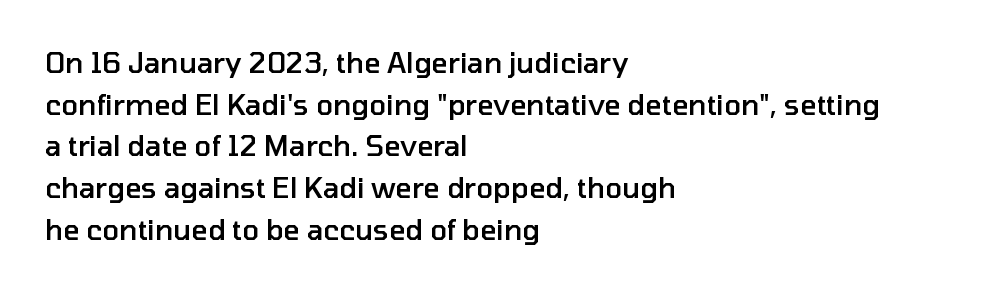
Is the type bold? Partly — it's a semibold, heavier than regular but not fully bold. Glance below the letters and you will spot only blank space. These lines keep a tight, regular rhythm from letter to letter. Do the characters align in a grid? No, the font is proportional. Observe the absence of serifs on each vertical stroke in this sample.
